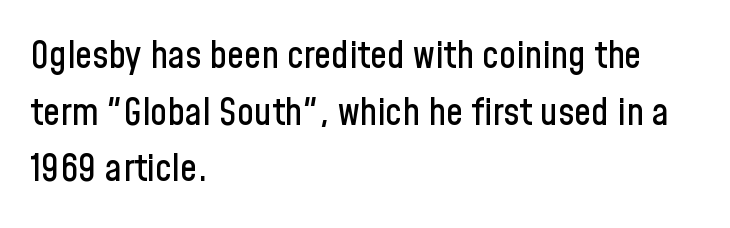
The image shows 38 px condensed sans-serif type, upright; set left-aligned, normal line spacing (1.49x), normal letter spacing, not underlined; low stroke contrast and a medium x-height.
